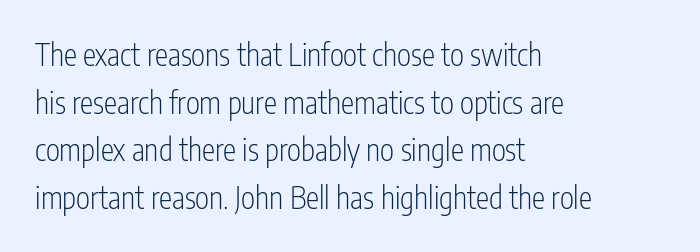
{"serif": "no", "italic": "no", "bold": "no", "weight": "light", "width": "condensed", "stroke_contrast": "low", "x_height": "medium", "monospaced": "no", "underline": "no", "align": "left", "line_spacing": "normal", "line_spacing_ratio": 1.59, "letter_spacing": "normal", "letter_spacing_em": 0.0, "glyph_px": 30}
